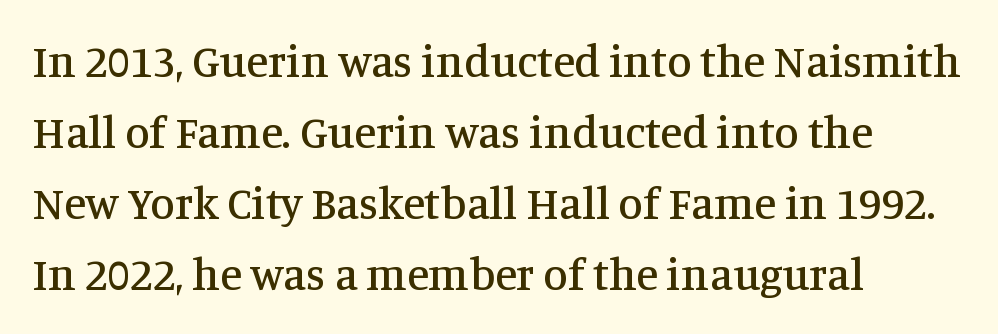
These lines were composed using upright roman letters. In terms of letterspacing, this is plain default setting. What kind of face is this? One with serifs. A typesetter would call this leading conventional body-copy spacing.
